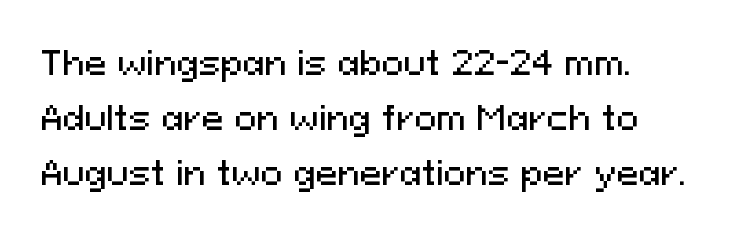
{"serif": "no", "italic": "no", "width": "normal", "stroke_contrast": "medium", "x_height": "medium", "monospaced": "no", "underline": "no", "line_spacing": "normal", "line_spacing_ratio": 1.66, "letter_spacing": "normal", "letter_spacing_em": 0.0, "glyph_px": 33}
